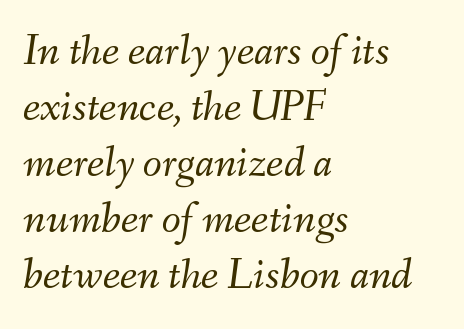
{"italic": "yes", "lean": "right", "slant_degrees": 9, "bold": "no", "weight": "light", "width": "normal", "stroke_contrast": "medium", "x_height": "small", "monospaced": "no", "underline": "no", "align": "left", "line_spacing": "normal", "line_spacing_ratio": 1.27, "letter_spacing": "normal", "letter_spacing_em": 0.0, "glyph_px": 44}
